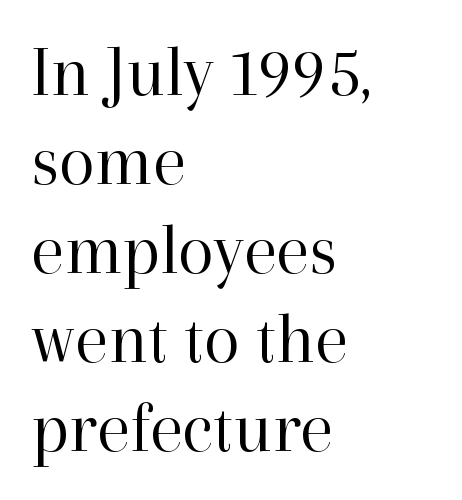
The image shows 73 px regular-weight serif type, upright; set left-aligned, line spacing 1.22x, normal letter spacing, not underlined; high stroke contrast and a medium x-height.
